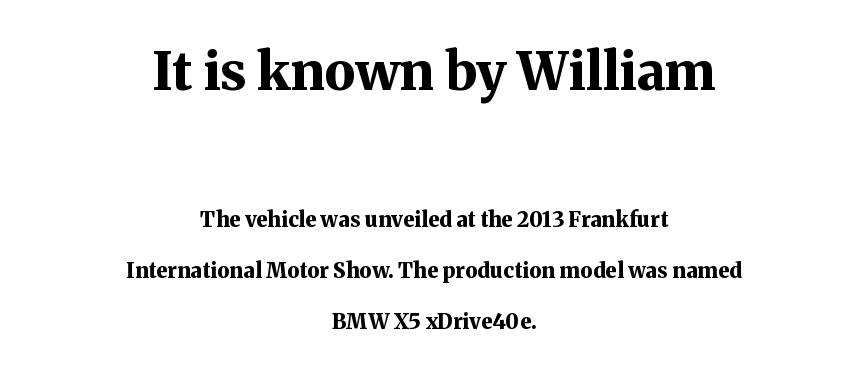
Interline gaps are noticeably wide in this sample. Is this a sans? No — the strokes have serifs. The rendering uses a bold face; every stroke is thick and dark. The area under the type is left untouched.
